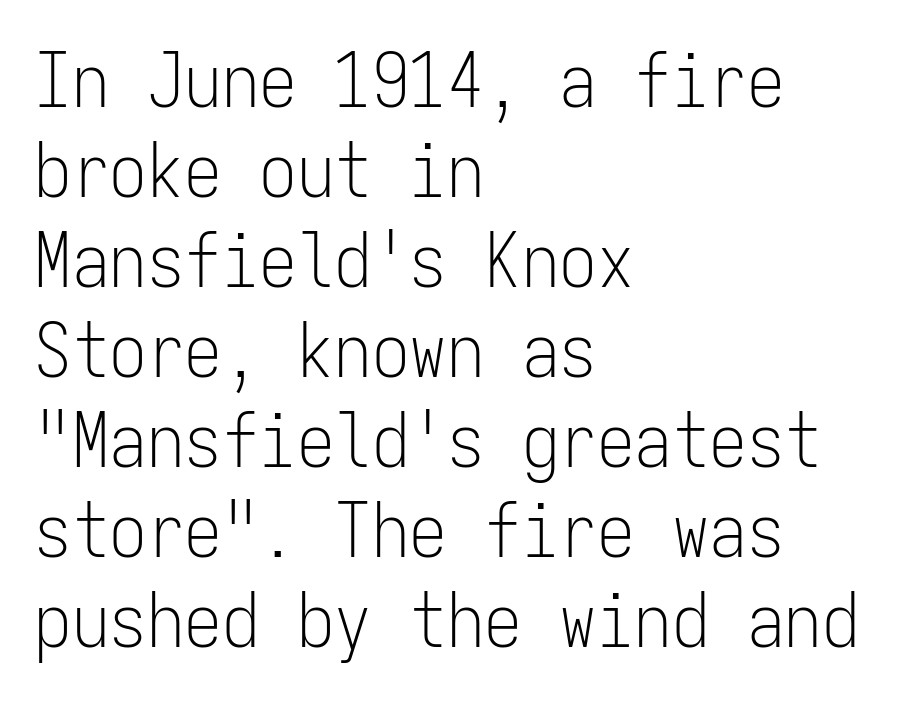
The lines in this sample share a left origin and differ only in where they stop. Stroke thickness stays within the range of a standard reading face or lighter. A roman cut, with each character standing at attention. Is the letter spacing exaggerated? No — it looks like the ordinary default.
